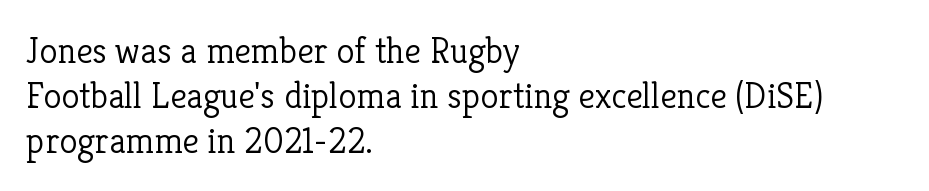
The type family on display is of the serif kind. Tall strokes in this sample are plumb rather than angled. Bare-footed words on every line. Is this a fixed-width face? No — the glyphs have proportional, varying widths. The passage shown is not bold in any degree.
